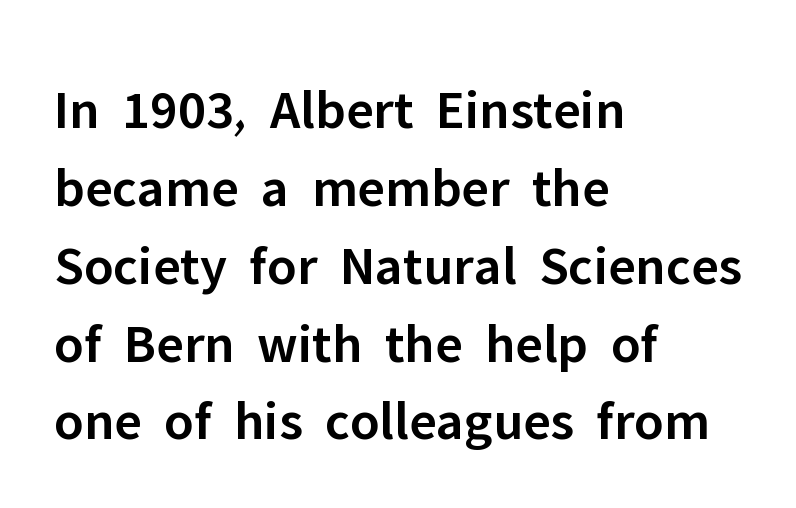
The type sits square on the baseline with zero lean. The typesetting leans somewhat heavy: a semibold. Here the designer chose a conventional face with non-uniform glyph widths. All the whitespace from short lines collects on the right.
